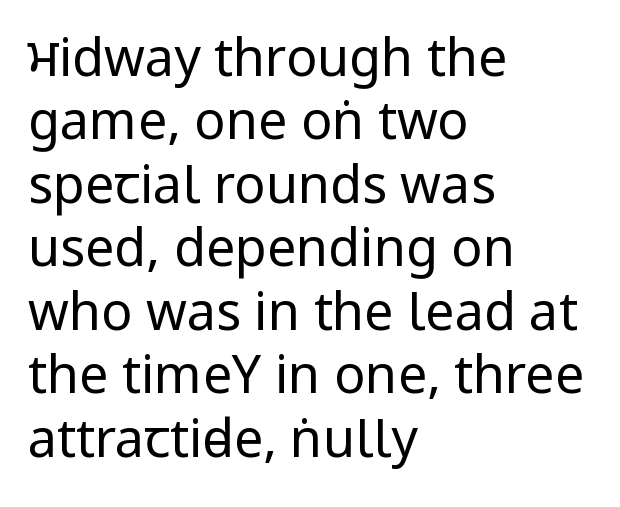
Stems and bowls with no extra thickness — not bold. Beneath every word, the page is bare. Horizontal alignment here is leftward, the default for most running prose. Does the type have serifs? No, each stem ends abruptly.
